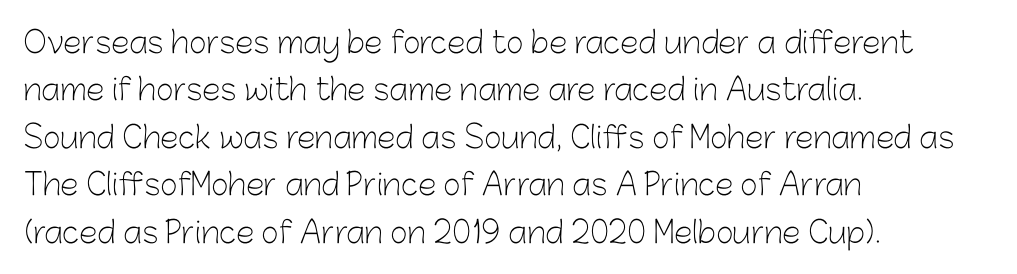
{"serif": "no", "italic": "no", "bold": "no", "weight": "light", "width": "normal", "stroke_contrast": "low", "x_height": "medium", "monospaced": "no", "underline": "no", "align": "left", "line_spacing": "normal", "line_spacing_ratio": 1.58, "letter_spacing": "normal", "letter_spacing_em": 0.0, "glyph_px": 30}
